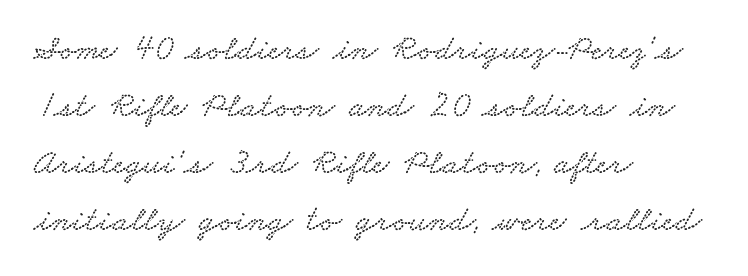
Q: Is the typeface a serif or a sans-serif typeface? A: Serif.
Q: Is the text underlined? A: No.
Q: How is the paragraph aligned? A: Left-aligned.
Q: Is the spacing between letters normal or unusually wide? A: Normal.
Q: Is the spacing between lines tight, normal or loose? A: Normal.
Q: Width (condensed, normal, or wide)? A: Wide.
Q: Stroke contrast? A: Low.
Q: x-height? A: Small.
Q: Monospaced? A: No.
